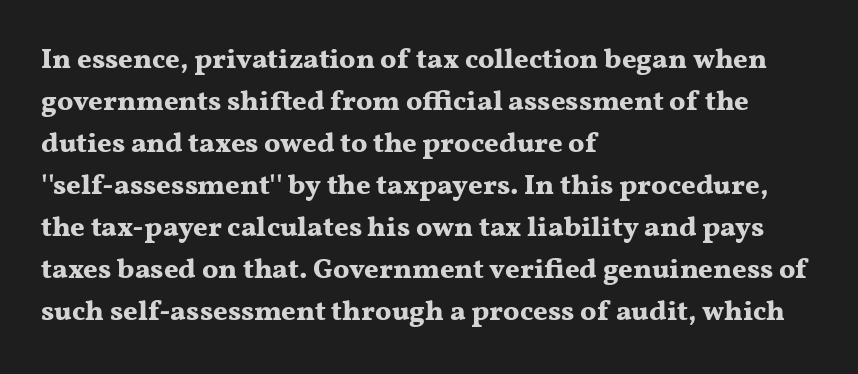
Reading down the block, your eye returns to a fixed left position each line. The rows are spaced the way most documents space them. In terms of posture, this sample is upright. How are the letters spaced? Ordinarily, with no added tracking. Type style note: has serifs.
